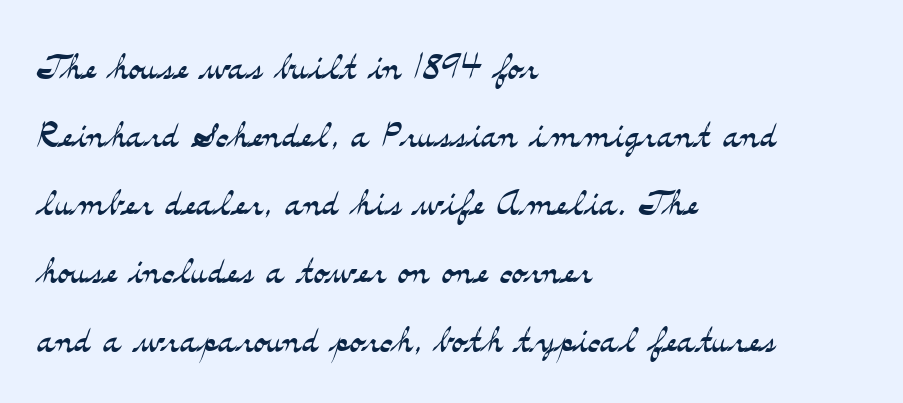
{"serif": "yes", "bold": "no", "weight": "light", "width": "wide", "stroke_contrast": "medium", "x_height": "small", "monospaced": "no", "underline": "no", "align": "left", "line_spacing": "normal", "line_spacing_ratio": 1.42, "letter_spacing": "normal", "letter_spacing_em": 0.0, "glyph_px": 48}
